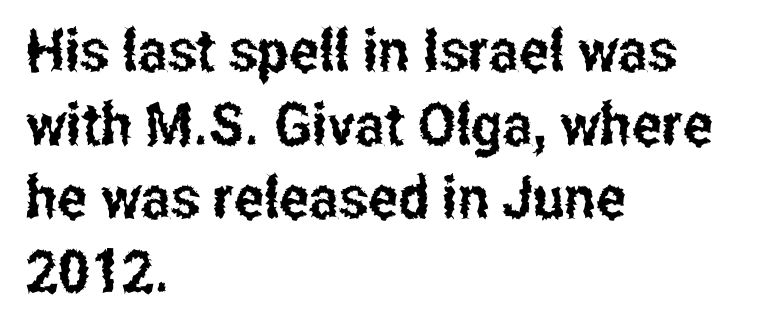
Q: Is the text italic (slanted)? A: No, it is upright.
Q: Is the typeface a serif or a sans-serif typeface? A: Sans-serif.
Q: Is the text underlined? A: No.
Q: How is the paragraph aligned? A: Left-aligned.
Q: Is the spacing between letters normal or unusually wide? A: Normal.
Q: Is the spacing between lines tight, normal or loose? A: Normal.
Q: Width (condensed, normal, or wide)? A: Condensed.
Q: Stroke contrast? A: Low.
Q: x-height? A: Medium.
Q: Monospaced? A: No.
